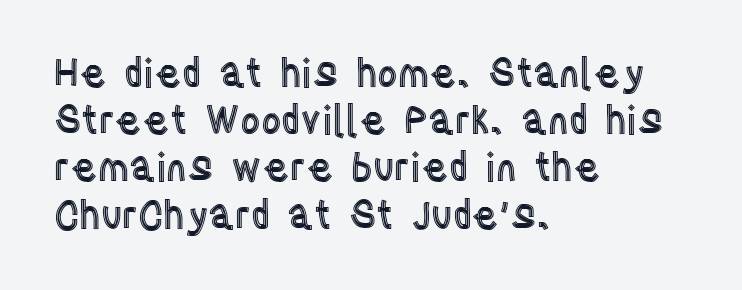
The image shows 39 px condensed type, upright; set left-aligned, line spacing 1.21x, normal letter spacing, not underlined; a large x-height.
